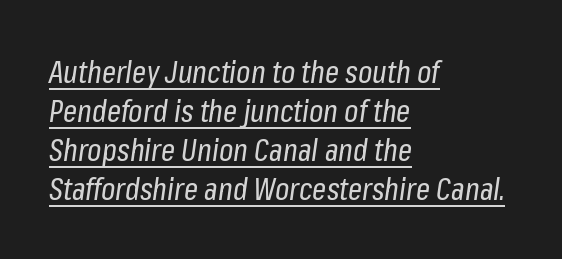
The image shows 31 px regular-weight, condensed type, italic (leaning right); set left-aligned, normal line spacing (1.26x), normal letter spacing, underlined; low stroke contrast and a medium x-height.
